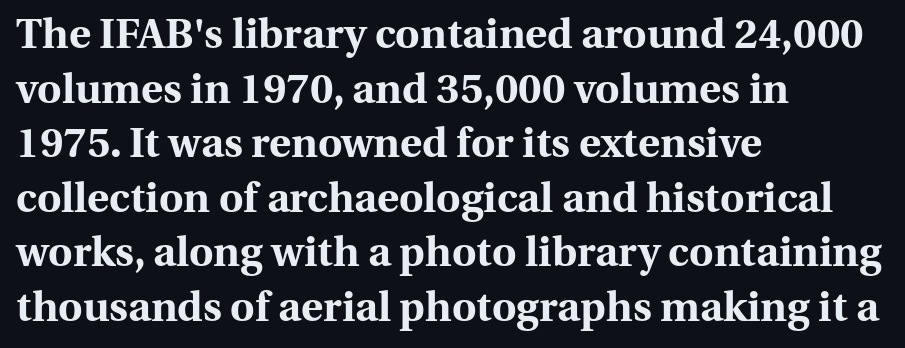
Every row of glyphs begins at an identical x-position on the left. The strip under each line holds only bare page. The rendering keeps characters at their native spacing. Think of a printed novel: that variable character pitch is what you see here. Examine the stroke ends and you'll spot serifs. The vertical gap from one line to the next is medium.
